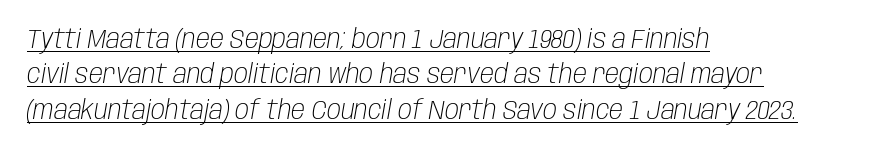
{"italic": "yes", "lean": "right", "slant_degrees": 10, "bold": "no", "underline": "yes", "align": "left", "line_spacing": "normal", "line_spacing_ratio": 1.36, "letter_spacing": "normal", "letter_spacing_em": 0.0, "glyph_px": 26}
